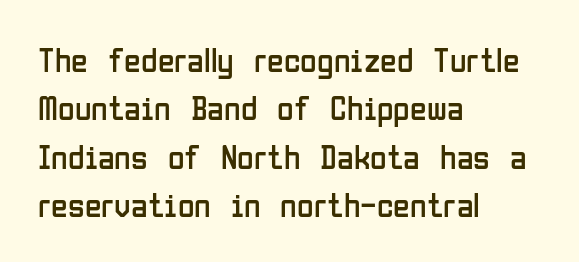
{"serif": "no", "italic": "no", "bold": "no", "weight": "regular", "width": "condensed", "stroke_contrast": "low", "x_height": "medium", "monospaced": "no", "underline": "no", "align": "left", "line_spacing": "normal", "line_spacing_ratio": 1.42, "letter_spacing": "normal", "letter_spacing_em": 0.0, "glyph_px": 34}
